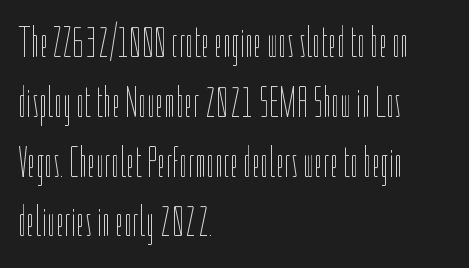
The image shows 43 px thin, condensed type, upright; set left-aligned, normal line spacing (1.39x), normal letter spacing, not underlined; low stroke contrast and a medium x-height.
